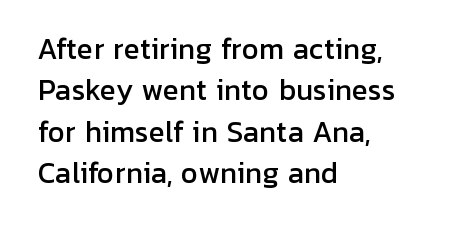
Q: Is the text italic (slanted)? A: No, it is upright.
Q: Is the text underlined? A: No.
Q: How is the paragraph aligned? A: Left-aligned.
Q: Is the spacing between letters normal or unusually wide? A: Normal.
Q: Is the spacing between lines tight, normal or loose? A: Normal.
